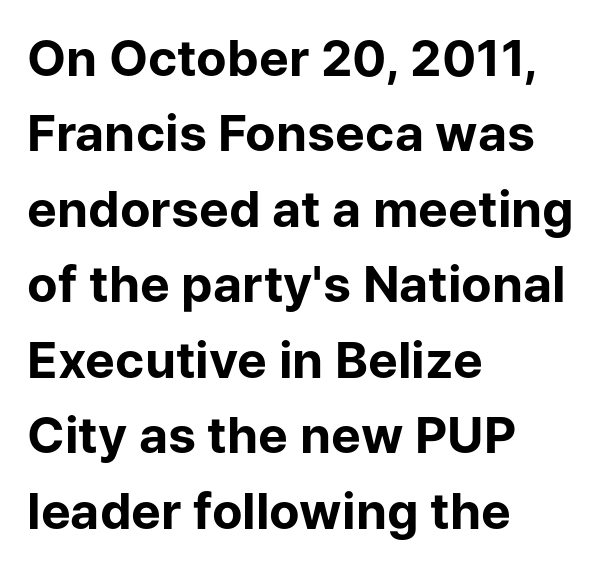
{"serif": "no", "italic": "no", "bold": "yes", "weight": "bold", "width": "normal", "stroke_contrast": "low", "x_height": "medium", "monospaced": "no", "underline": "no", "align": "left", "line_spacing": "normal", "line_spacing_ratio": 1.51, "letter_spacing": "normal", "letter_spacing_em": 0.0, "glyph_px": 50}
